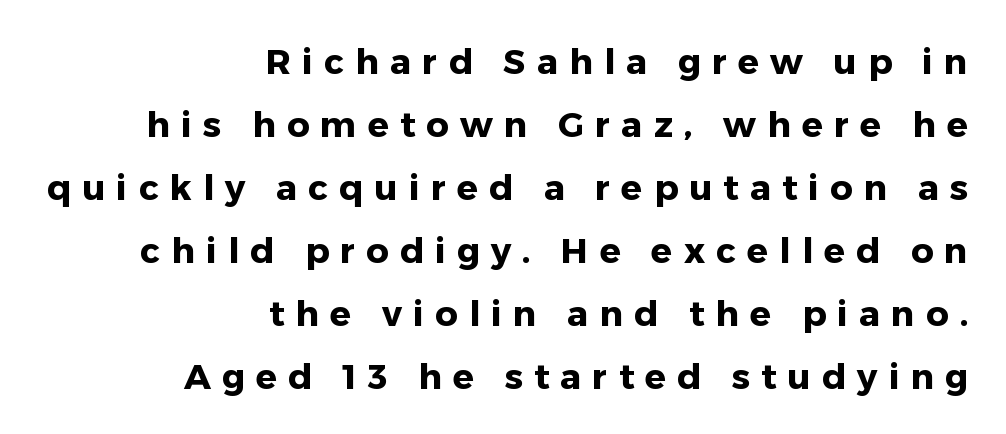
The image shows 35 px heavy sans-serif type, upright; set right-aligned, line spacing 1.8x, unusually wide letter spacing (+0.32 em), not underlined; low stroke contrast and a medium x-height.
